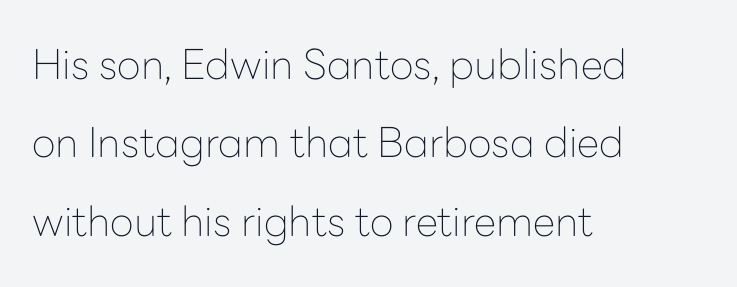
The lines are spread far apart with generous leading. Rendered with straight, roman letterforms. Is this a sans? Yes — the strokes have no serifs. Here the designer chose a conventional face with non-uniform glyph widths. The rag falls on the right side of this text block. The passage shown is not underscored anywhere.
